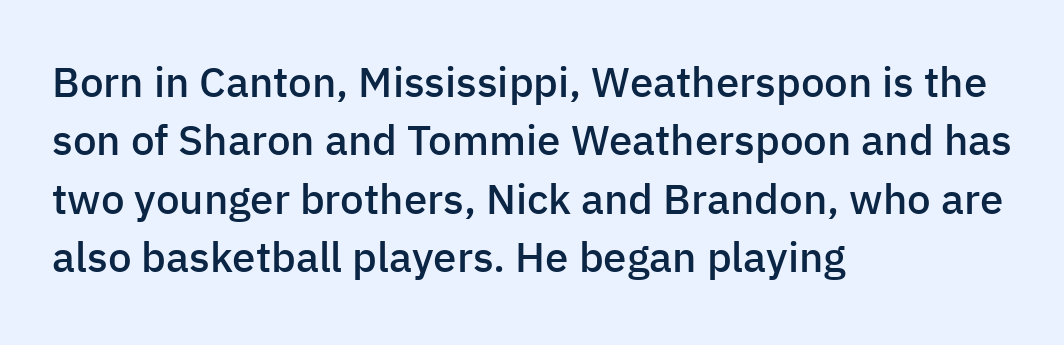
Is this a fixed-width face? No — the glyphs have proportional, varying widths. Stroke terminals: plain, sans-serif. No extra tracking has been applied to these lines. Check the space under the baseline: it is left empty.
